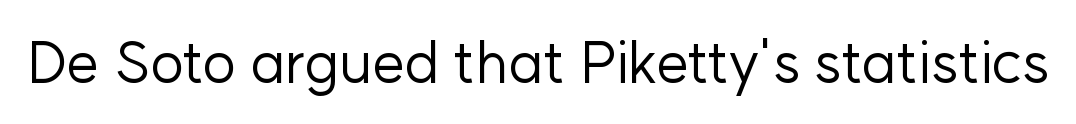
The image shows 58 px regular-weight sans-serif type, upright; set normal letter spacing, not underlined; low stroke contrast and a medium x-height.
